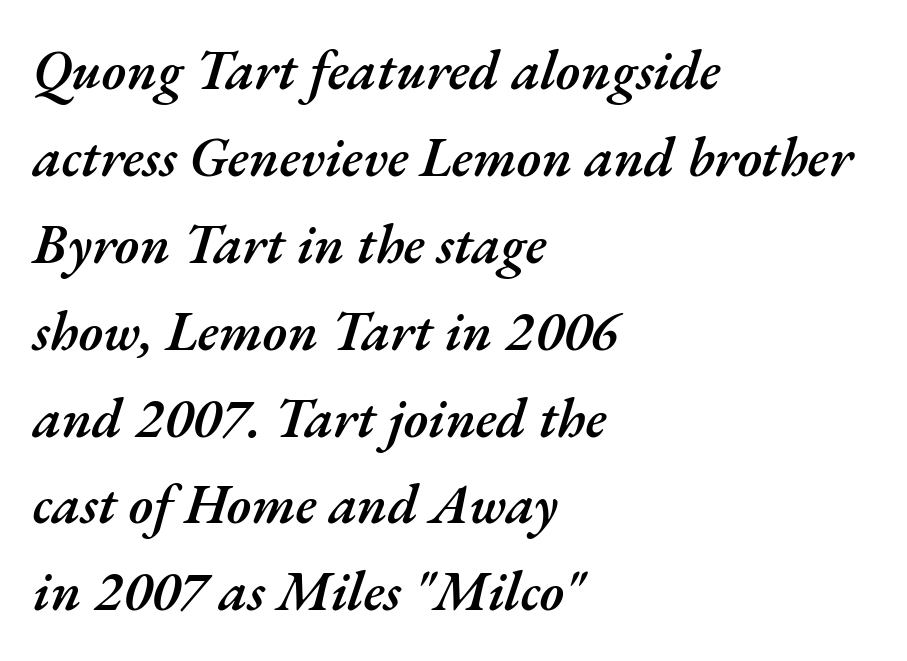
Q: Is the text bold? A: Semi-bold.
Q: Is the text italic (slanted)? A: Yes, it leans right by about 17 degrees.
Q: Is the text underlined? A: No.
Q: How is the paragraph aligned? A: Left-aligned.
Q: Is the spacing between letters normal or unusually wide? A: Normal.
Q: Is the spacing between lines tight, normal or loose? A: Normal.
Q: Width (condensed, normal, or wide)? A: Normal.
Q: Stroke contrast? A: Medium.
Q: x-height? A: Small.
Q: Monospaced? A: No.
